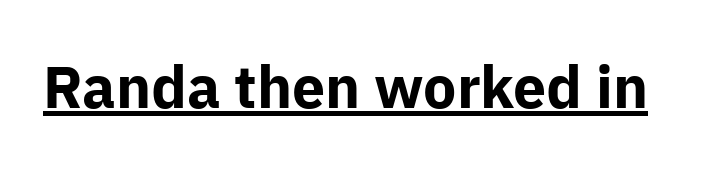
A typographer would call this underscored text. The face used here is rendered with its standard letterfit. The font's upright variant was chosen for this text. Students, this is bold: see how much ink each stroke carries. Is this a sans? Yes — the strokes have no serifs.
